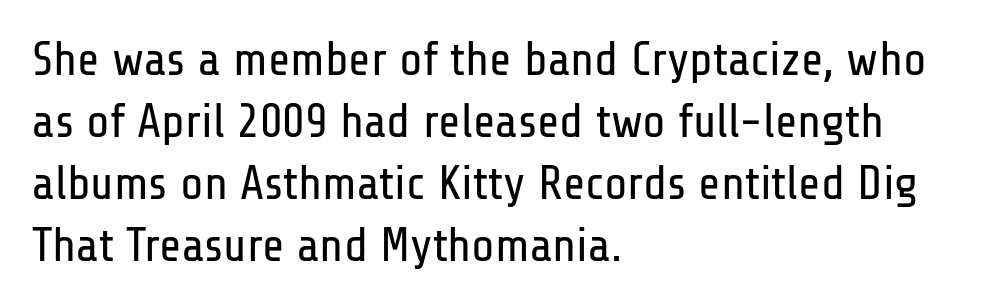
Spacing verdict: proportional, widths tailored to each character. Unlike italic type, these characters show no tilt at all. Summary of vertical rhythm: regular, with standard interline spacing. This is not heavy type; no bold has been used. The glyphs are unaccompanied by any horizontal stroke below them.
